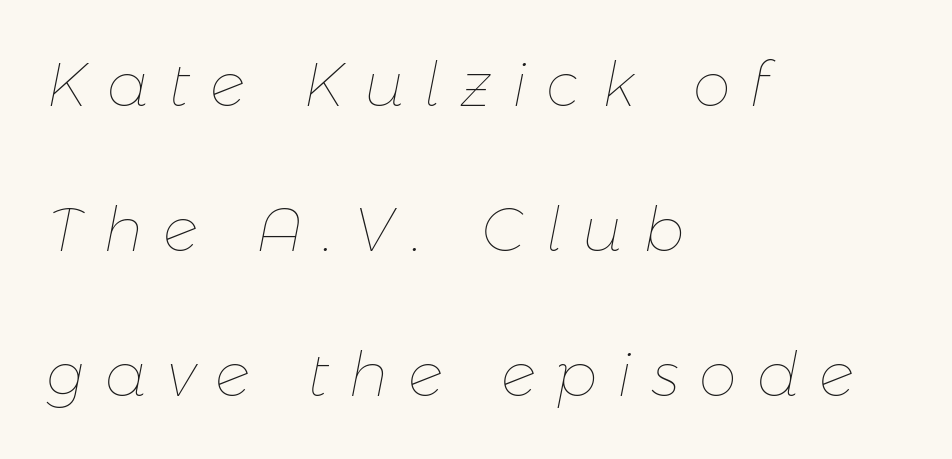
The font sits on the lighter half of the weight spectrum, regular included. Honestly, the rows look like they've been pulled way apart. Notice how the stems are inclined rather than vertical — that's the hallmark of italics. Descender tails drop into unmarked territory.
